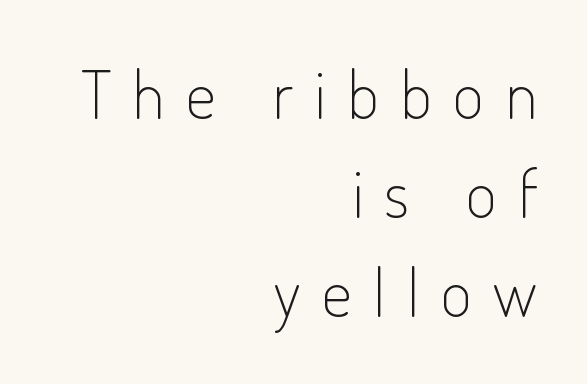
The specimen omits any rule beneath the text block's lines. Is there any slant? The stems are plumb. The rendering uses natural spacing where letterforms have individual widths. Compared with a flush-left layout, this one pins lines to the opposite, right side.
